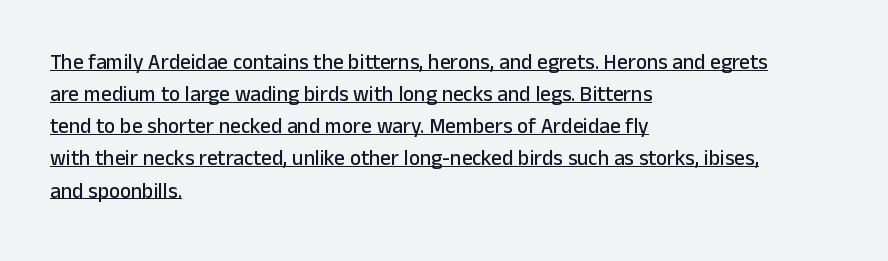
{"italic": "no", "underline": "yes", "align": "left", "line_spacing": "normal", "line_spacing_ratio": 1.53, "letter_spacing": "normal", "letter_spacing_em": 0.0, "glyph_px": 21}
